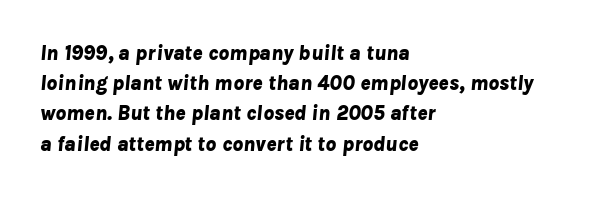
{"italic": "yes", "lean": "right", "slant_degrees": 8, "bold": "yes", "underline": "no", "align": "left", "line_spacing": "normal", "line_spacing_ratio": 1.44, "letter_spacing": "normal", "letter_spacing_em": 0.0, "glyph_px": 21}
